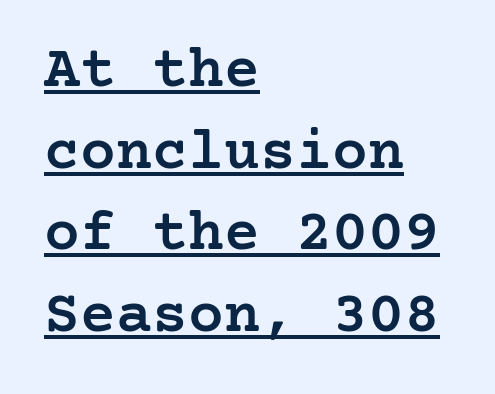
Q: Is the text bold? A: Semi-bold.
Q: Is the text italic (slanted)? A: No, it is upright.
Q: Is the typeface a serif or a sans-serif typeface? A: Serif.
Q: Is the text underlined? A: Yes.
Q: How is the paragraph aligned? A: Left-aligned.
Q: Is the spacing between letters normal or unusually wide? A: Normal.
Q: Is the spacing between lines tight, normal or loose? A: Normal.
Q: Width (condensed, normal, or wide)? A: Normal.
Q: Stroke contrast? A: Low.
Q: x-height? A: Medium.
